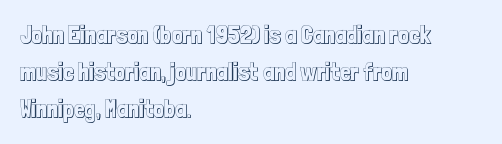
Interline gaps are of average width in this sample. The letters stand upright; this is a roman face. The face used here is rendered with its standard letterfit. Leftover space on each line is placed entirely after the last word. Beneath every word, the page is bare.
